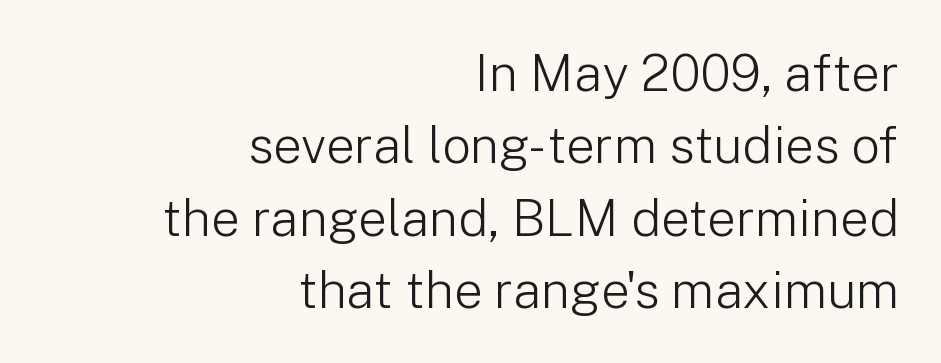
The image shows 51 px light sans-serif type, upright; set right-aligned, normal line spacing (1.42x), normal letter spacing, not underlined; low stroke contrast and a medium x-height.
